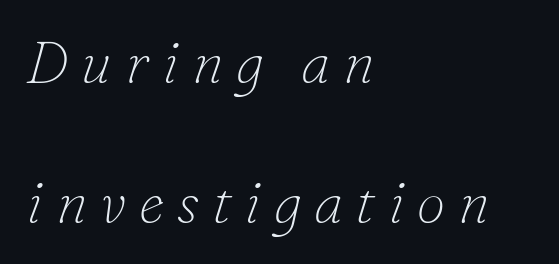
Q: Is the text bold? A: No.
Q: Is the text italic (slanted)? A: Yes, it leans right by about 16 degrees.
Q: Is the typeface a serif or a sans-serif typeface? A: Serif.
Q: Is the text underlined? A: No.
Q: How is the paragraph aligned? A: Left-aligned.
Q: Is the spacing between letters normal or unusually wide? A: Unusually wide.
Q: Is the spacing between lines tight, normal or loose? A: Loose.
Q: Width (condensed, normal, or wide)? A: Normal.
Q: Stroke contrast? A: Low.
Q: x-height? A: Small.
Q: Monospaced? A: No.
